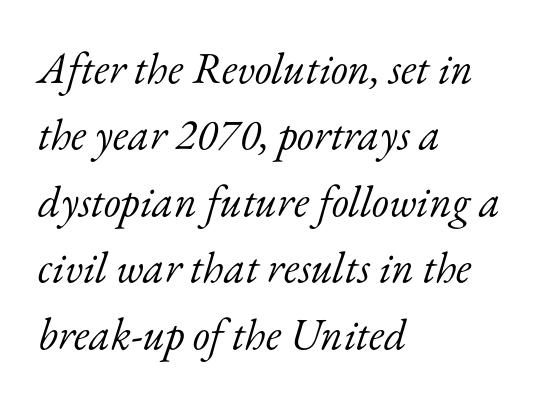
{"serif": "yes", "italic": "yes", "lean": "right", "slant_degrees": 17, "bold": "no", "weight": "light", "width": "normal", "stroke_contrast": "low", "x_height": "small", "monospaced": "no", "underline": "no", "align": "left", "line_spacing": "normal", "line_spacing_ratio": 1.51, "letter_spacing": "normal", "letter_spacing_em": 0.0, "glyph_px": 44}
